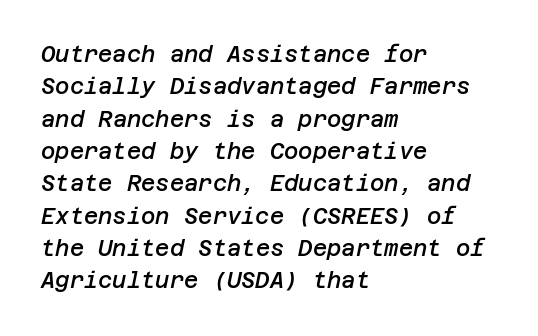
Heft: intermediate — a semibold. In terms of leading, this rendering sits right in the middle. Where is the straight margin? On the left. There is no visible air inserted between adjacent glyphs. Lines of text with bare space underneath. Does the lettering tilt? It does — this is italic.
